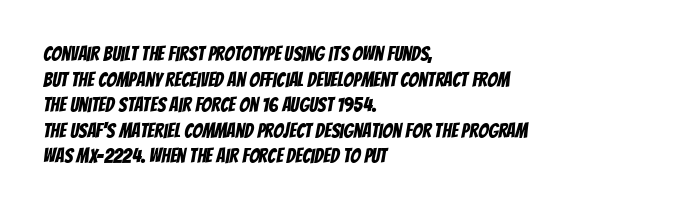
{"underline": "no", "align": "left", "line_spacing": "normal", "line_spacing_ratio": 1.28, "letter_spacing": "normal", "letter_spacing_em": 0.0, "glyph_px": 20}
